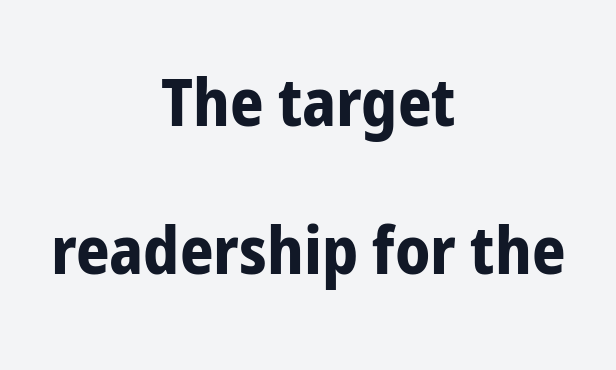
{"serif": "no", "italic": "no", "bold": "yes", "weight": "bold", "width": "condensed", "stroke_contrast": "low", "x_height": "medium", "monospaced": "no", "underline": "no", "align": "center", "line_spacing": "loose", "line_spacing_ratio": 2.25, "letter_spacing": "normal", "letter_spacing_em": 0.0, "glyph_px": 66}
